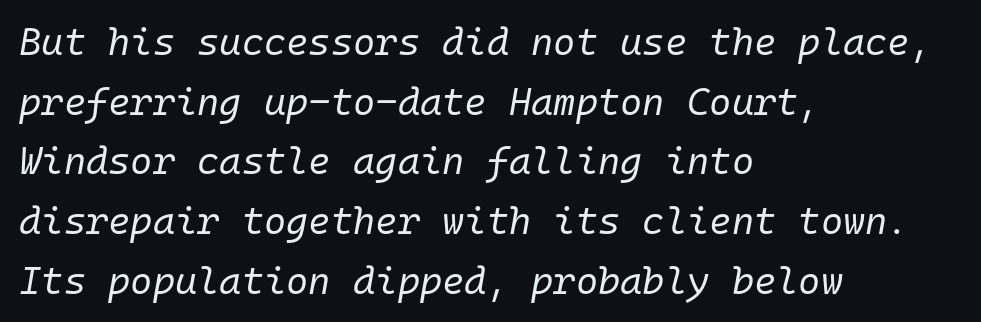
The image shows 38 px regular-weight type, italic (leaning right), monospaced; set left-aligned, normal line spacing (1.57x), normal letter spacing, not underlined; low stroke contrast and a medium x-height.
